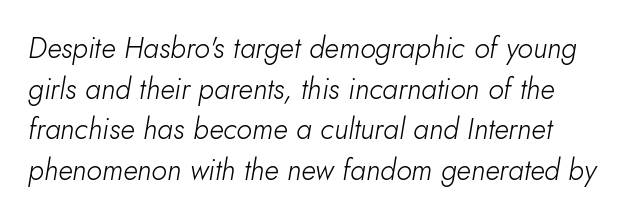
Plain, unruled lines of type. Inter-character spacing is left at the font's built-in metrics. Each stroke keeps to a modest, everyday thickness or less. Leading matches the norm, producing a regular column.
